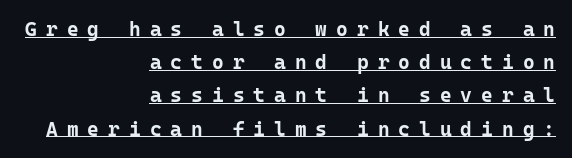
Q: Is the text bold? A: Yes.
Q: Is the text italic (slanted)? A: No, it is upright.
Q: Is the text underlined? A: Yes.
Q: How is the paragraph aligned? A: Right-aligned.
Q: Is the spacing between letters normal or unusually wide? A: Unusually wide.
Q: Is the spacing between lines tight, normal or loose? A: Normal.
